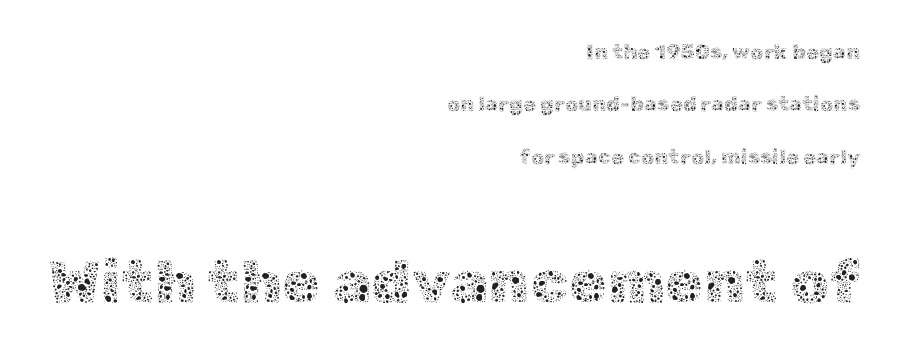
{"italic": "no", "bold": "no", "weight": "thin", "width": "normal", "x_height": "medium", "monospaced": "no", "underline": "no", "align": "right", "line_spacing": "loose", "line_spacing_ratio": 2.49, "letter_spacing": "normal", "letter_spacing_em": 0.0, "larger_block": "second", "size_ratio": 2.95, "glyph_px": 62}
